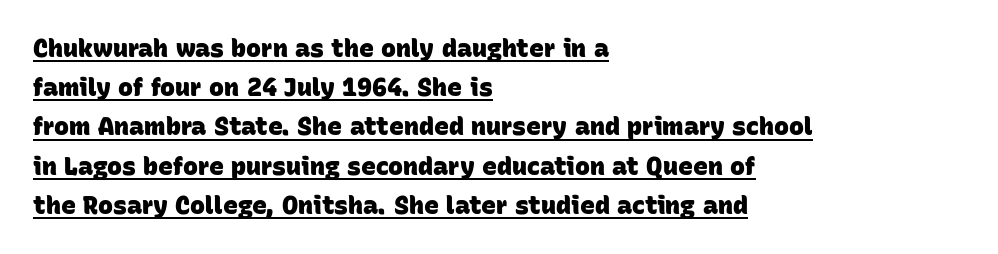
{"bold": "yes", "underline": "yes", "align": "left", "line_spacing": "normal", "line_spacing_ratio": 1.57, "letter_spacing": "normal", "letter_spacing_em": 0.0, "glyph_px": 25}
